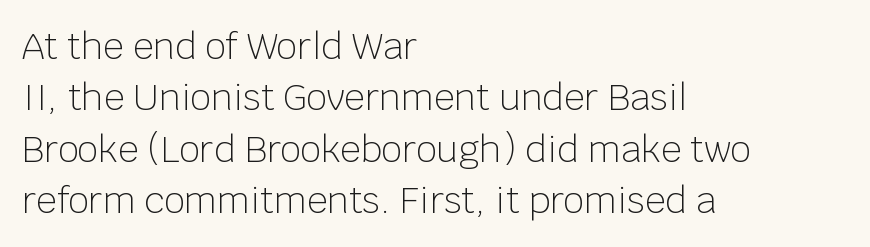
Q: Is the text bold? A: No.
Q: Is the text italic (slanted)? A: No, it is upright.
Q: Is the typeface a serif or a sans-serif typeface? A: Sans-serif.
Q: Is the text underlined? A: No.
Q: How is the paragraph aligned? A: Left-aligned.
Q: Is the spacing between letters normal or unusually wide? A: Normal.
Q: Is the spacing between lines tight, normal or loose? A: Normal.
Q: Width (condensed, normal, or wide)? A: Normal.
Q: Stroke contrast? A: Low.
Q: x-height? A: Large.
Q: Monospaced? A: No.
